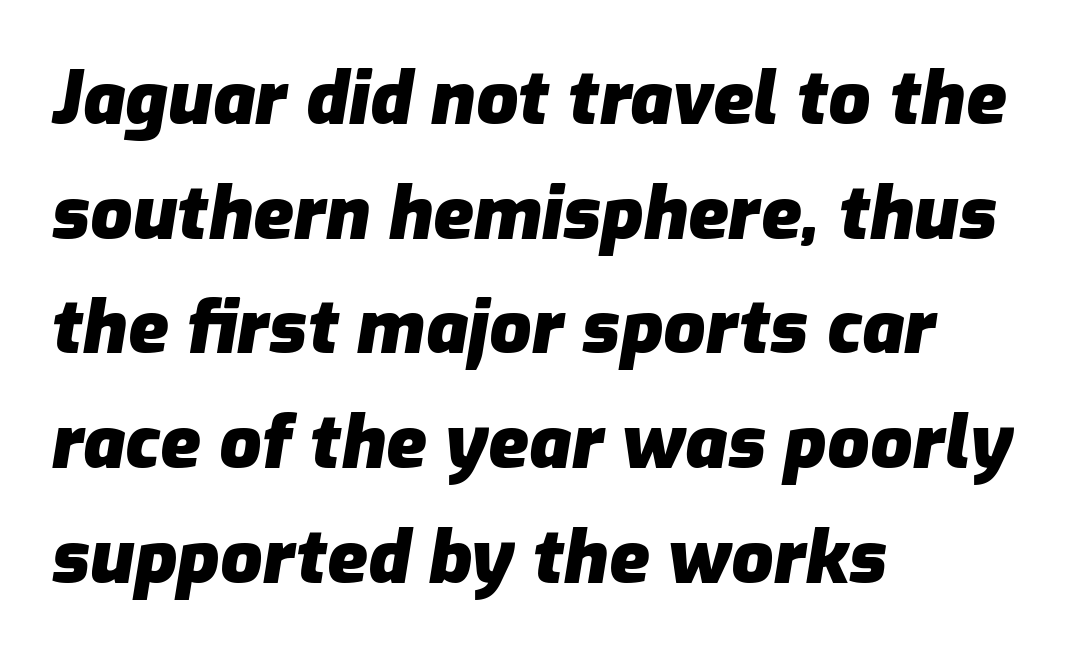
{"italic": "yes", "lean": "right", "slant_degrees": 9, "bold": "yes", "weight": "heavy", "width": "normal", "stroke_contrast": "low", "x_height": "medium", "monospaced": "no", "underline": "no", "align": "left", "line_spacing": "normal", "line_spacing_ratio": 1.55, "letter_spacing": "normal", "letter_spacing_em": 0.0, "glyph_px": 74}
